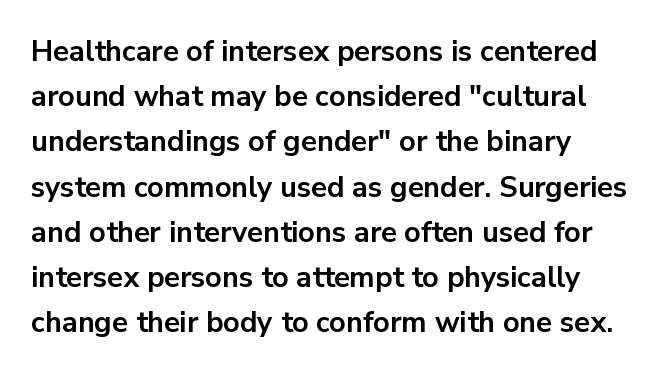
Q: Is the text bold? A: Yes.
Q: Is the text italic (slanted)? A: No, it is upright.
Q: Is the typeface a serif or a sans-serif typeface? A: Sans-serif.
Q: Is the text underlined? A: No.
Q: How is the paragraph aligned? A: Left-aligned.
Q: Is the spacing between letters normal or unusually wide? A: Normal.
Q: Is the spacing between lines tight, normal or loose? A: Normal.
Q: Width (condensed, normal, or wide)? A: Normal.
Q: Stroke contrast? A: Low.
Q: x-height? A: Medium.
Q: Monospaced? A: No.
